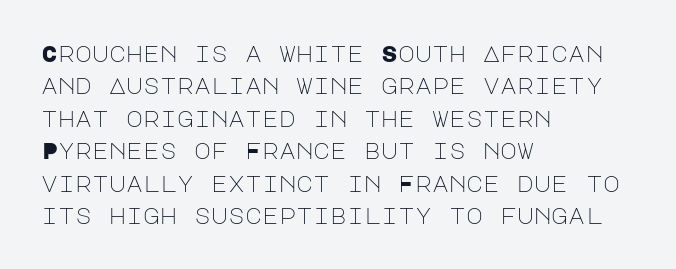
{"italic": "no", "bold": "no", "underline": "no", "align": "left", "line_spacing": "normal", "line_spacing_ratio": 1.41, "letter_spacing": "normal", "letter_spacing_em": 0.0, "glyph_px": 23}
